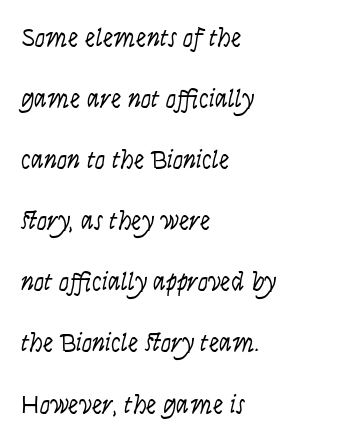
{"italic": "yes", "lean": "right", "slant_degrees": 9, "bold": "no", "underline": "no", "align": "left", "line_spacing": "loose", "line_spacing_ratio": 2.35, "letter_spacing": "normal", "letter_spacing_em": 0.0, "glyph_px": 26}
